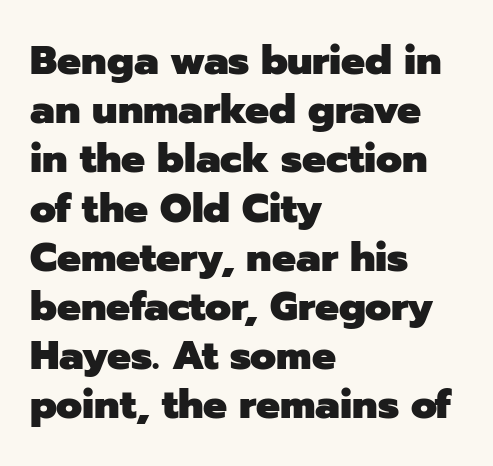
{"serif": "no", "italic": "no", "bold": "yes", "weight": "heavy", "width": "normal", "stroke_contrast": "low", "x_height": "medium", "monospaced": "no", "underline": "no", "align": "left", "line_spacing_ratio": 1.23, "letter_spacing": "normal", "letter_spacing_em": 0.0, "glyph_px": 40}
